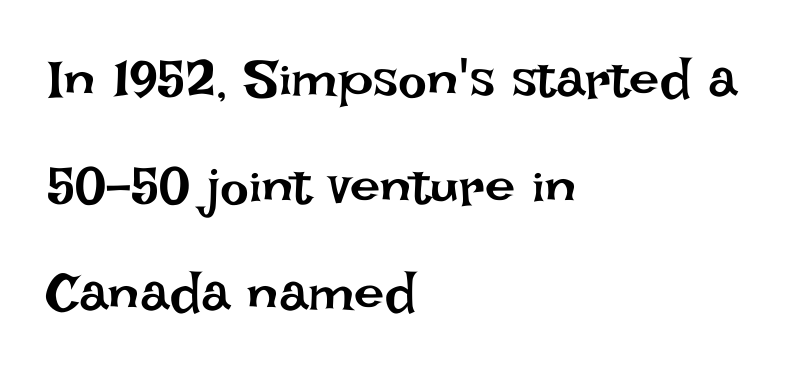
The image shows 54 px regular-weight type, upright; set left-aligned, loose line spacing (1.98x), normal letter spacing, not underlined; low stroke contrast and a large x-height.
